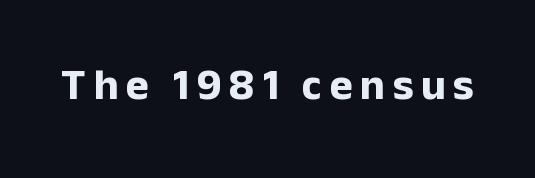
This sample has the flowing, uneven cadence of proportional lettering. The letters stand upright; this is a roman face. What weight is shown? A full bold with thick strokes. Type style note: lacks serifs.
